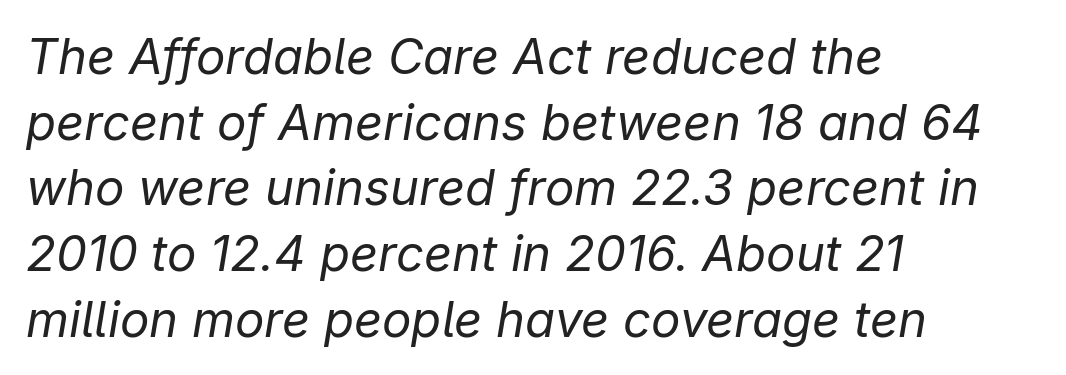
Q: Is the text bold? A: No.
Q: Is the text italic (slanted)? A: Yes, it leans right by about 9 degrees.
Q: Is the text underlined? A: No.
Q: How is the paragraph aligned? A: Left-aligned.
Q: Is the spacing between letters normal or unusually wide? A: Normal.
Q: Is the spacing between lines tight, normal or loose? A: Normal.
Q: Width (condensed, normal, or wide)? A: Normal.
Q: Stroke contrast? A: Low.
Q: x-height? A: Medium.
Q: Monospaced? A: No.
